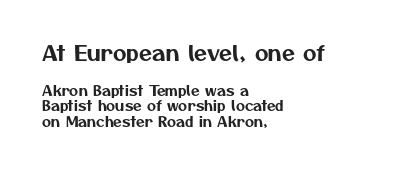
The image shows 21 px text type; set left-aligned, tight line spacing (1.13x), normal letter spacing, not underlined; the first (top) block is 1.5x larger.
